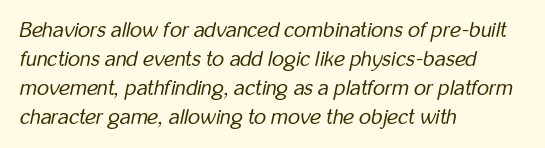
The space between consecutive lines is moderate. The space directly below the letters is spotless. The lettering tilts uniformly, giving the passage an italic look. Spacing between characters is what you'd get straight out of the box.
